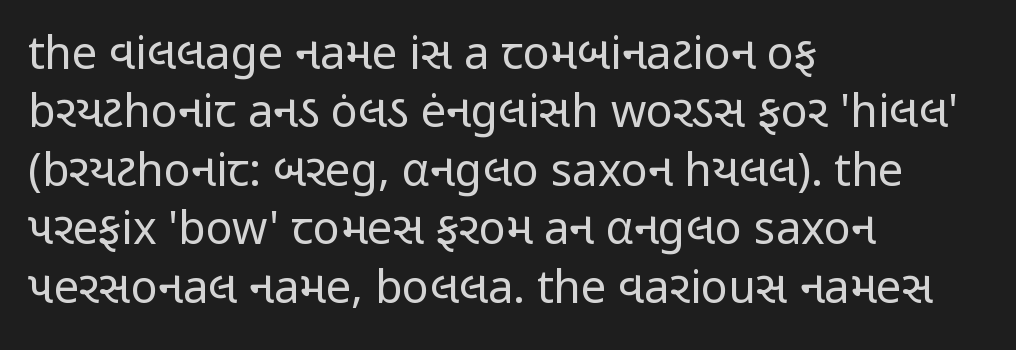
The image shows 45 px regular-weight, condensed sans-serif type, upright; set left-aligned, normal line spacing (1.3x), normal letter spacing, not underlined; low stroke contrast and a medium x-height.
